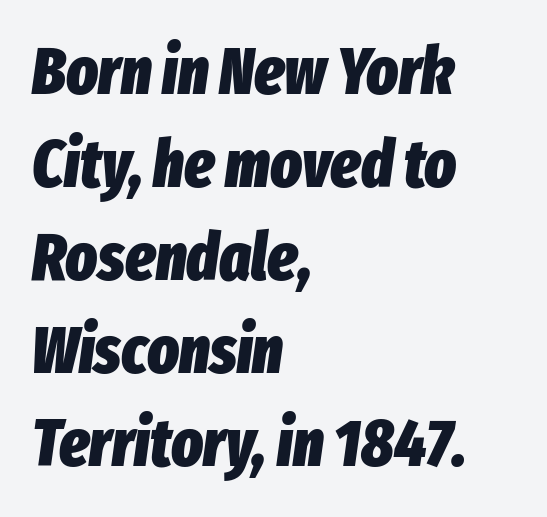
{"italic": "yes", "lean": "right", "slant_degrees": 8, "bold": "yes", "weight": "heavy", "width": "condensed", "stroke_contrast": "low", "x_height": "medium", "monospaced": "no", "underline": "no", "align": "left", "line_spacing": "normal", "line_spacing_ratio": 1.41, "letter_spacing": "normal", "letter_spacing_em": 0.0, "glyph_px": 66}
